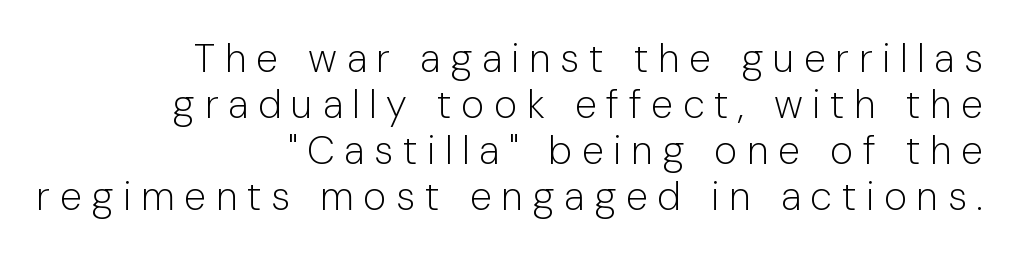
The lines are quadded right. The typeface chosen for these lines omits serifs. Any mark beneath the type? The region is blank. In terms of posture, this sample is upright. Stems here are at most as thick as an everyday book face.
